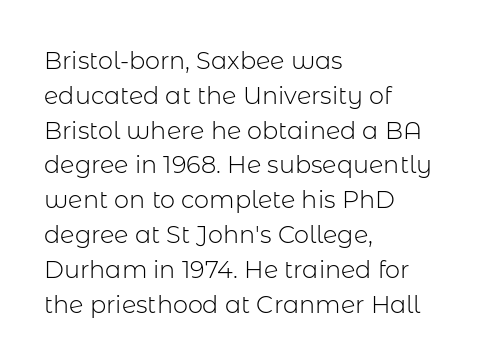
Summary of weight: not heavy and not bold. The passage shown stacks its lines at a standard gap. Upright lettering throughout. Tracking value appears to be zero — textbook default spacing.
